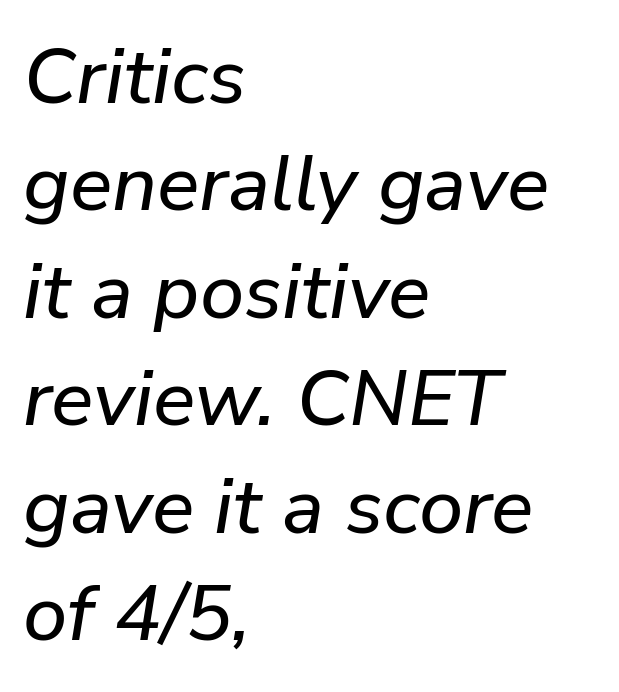
Does extra space separate the letters? No, they use regular spacing. One glance says typical: line gaps are just what's usual. Spacing verdict: proportional, widths tailored to each character. Horizontally, the lines are justified to the leading edge only. The face used here has a pronounced slope to its letters. Check under the words: just untouched page.
